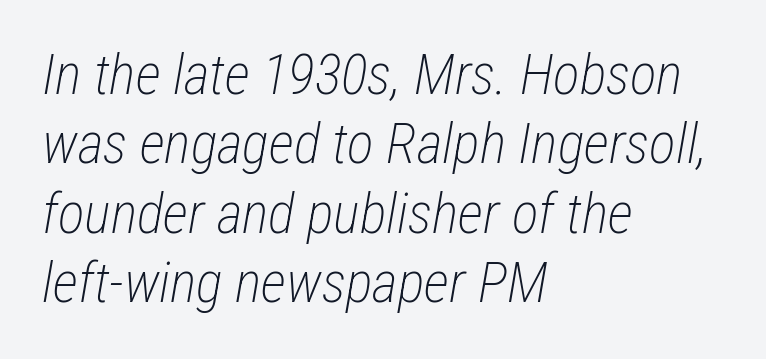
{"italic": "yes", "lean": "right", "slant_degrees": 12, "bold": "no", "weight": "light", "width": "condensed", "stroke_contrast": "low", "x_height": "medium", "monospaced": "no", "underline": "no", "align": "left", "line_spacing_ratio": 1.24, "letter_spacing": "normal", "letter_spacing_em": 0.0, "glyph_px": 56}
